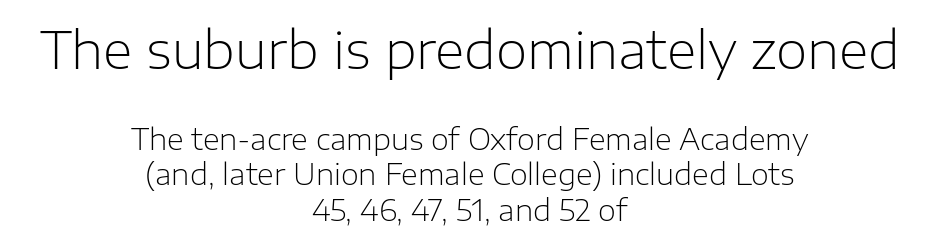
{"serif": "no", "italic": "no", "bold": "no", "weight": "light", "width": "normal", "stroke_contrast": "low", "x_height": "medium", "monospaced": "no", "underline": "no", "align": "center", "line_spacing_ratio": 1.23, "letter_spacing": "normal", "letter_spacing_em": 0.0, "larger_block": "first", "size_ratio": 1.76, "glyph_px": 51}
